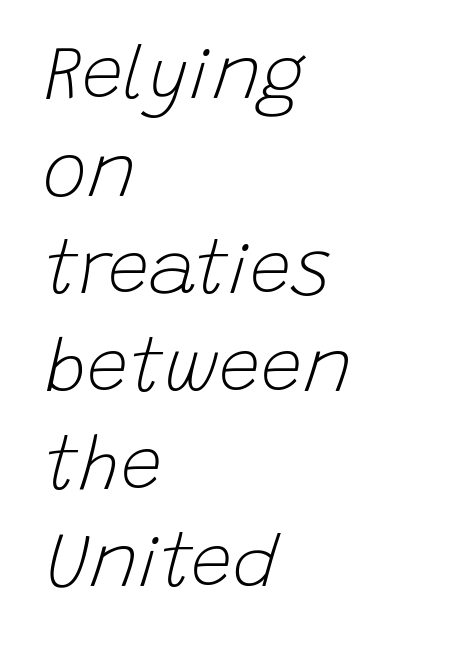
{"italic": "yes", "lean": "right", "slant_degrees": 15, "bold": "no", "weight": "light", "width": "normal", "stroke_contrast": "low", "x_height": "large", "monospaced": "no", "underline": "no", "align": "left", "line_spacing": "normal", "line_spacing_ratio": 1.32, "letter_spacing": "normal", "letter_spacing_em": 0.0, "glyph_px": 74}
